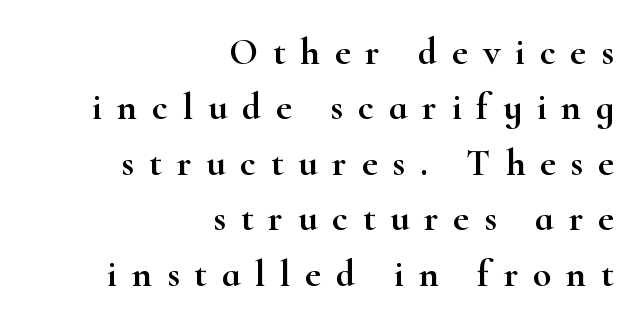
{"serif": "yes", "italic": "no", "width": "wide", "stroke_contrast": "high", "x_height": "small", "monospaced": "no", "underline": "no", "align": "right", "line_spacing": "normal", "line_spacing_ratio": 1.46, "letter_spacing": "wide", "letter_spacing_em": 0.39, "glyph_px": 38}
